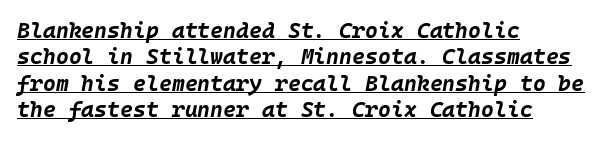
Q: Is the text bold? A: Yes.
Q: Is the text italic (slanted)? A: Yes, it leans right by about 10 degrees.
Q: Is the text underlined? A: Yes.
Q: How is the paragraph aligned? A: Left-aligned.
Q: Is the spacing between letters normal or unusually wide? A: Normal.
